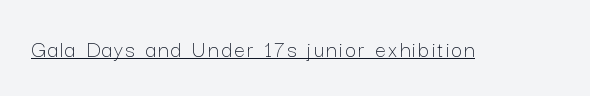
The image shows 24 px text type, upright; set underlined.
